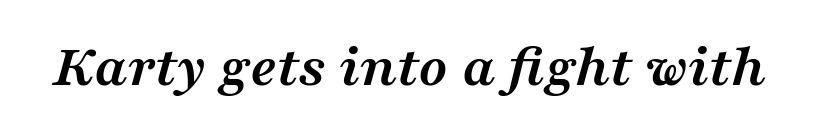
The image shows 60 px semibold, wide serif type, italic (leaning right); set normal letter spacing, not underlined; medium stroke contrast and a medium x-height.
